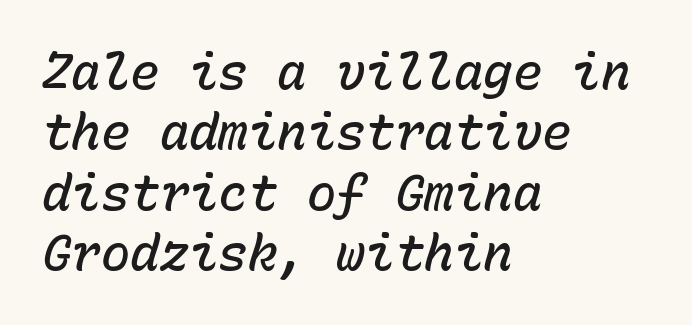
The image shows 49 px semibold type, italic (leaning right), monospaced; set left-aligned, line spacing 1.23x, normal letter spacing, not underlined; low stroke contrast and a medium x-height.
